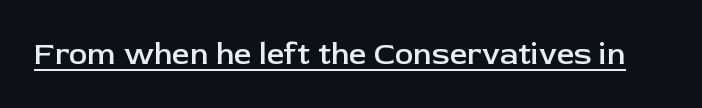
Q: Is the text bold? A: Semi-bold.
Q: Is the text italic (slanted)? A: No, it is upright.
Q: Is the typeface a serif or a sans-serif typeface? A: Sans-serif.
Q: Is the text underlined? A: Yes.
Q: Is the spacing between letters normal or unusually wide? A: Normal.
Q: Width (condensed, normal, or wide)? A: Normal.
Q: Stroke contrast? A: Low.
Q: x-height? A: Medium.
Q: Monospaced? A: No.
